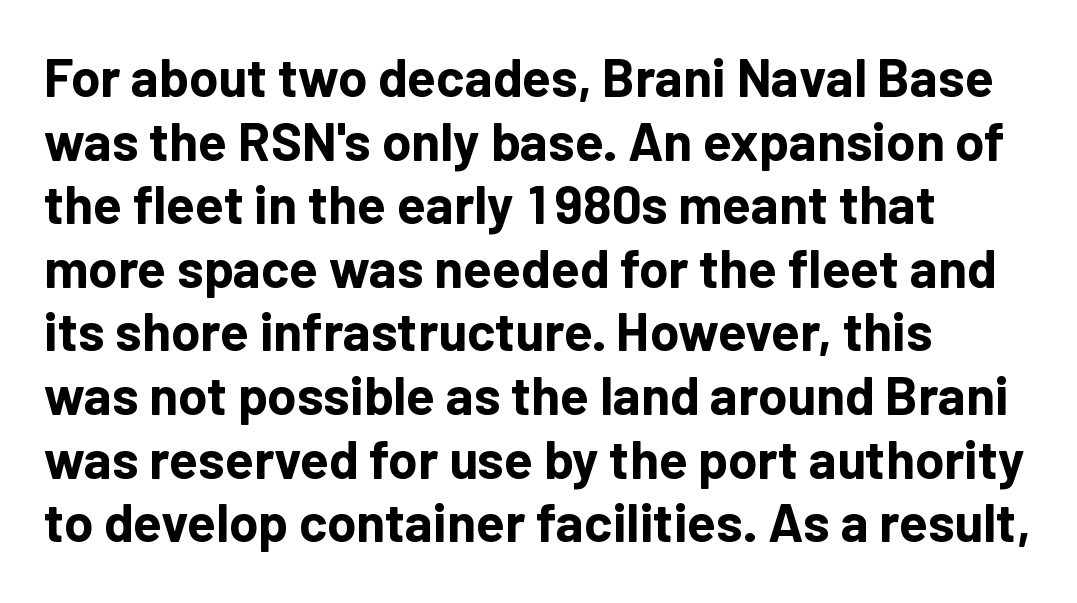
{"serif": "no", "italic": "no", "bold": "yes", "weight": "bold", "width": "normal", "stroke_contrast": "low", "x_height": "medium", "monospaced": "no", "underline": "no", "align": "left", "line_spacing_ratio": 1.2, "letter_spacing": "normal", "letter_spacing_em": 0.0, "glyph_px": 53}
